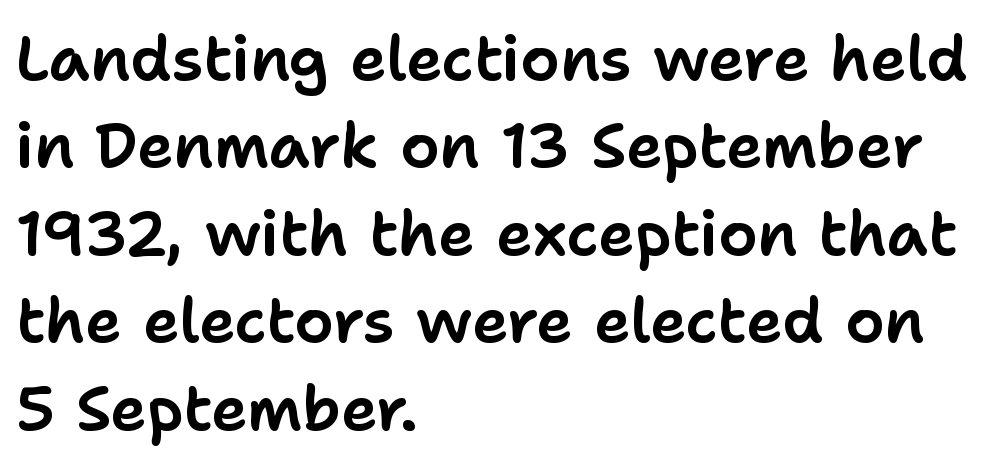
{"serif": "no", "italic": "no", "width": "normal", "stroke_contrast": "low", "x_height": "medium", "monospaced": "no", "underline": "no", "align": "left", "line_spacing": "normal", "line_spacing_ratio": 1.41, "letter_spacing": "normal", "letter_spacing_em": 0.0, "glyph_px": 62}
